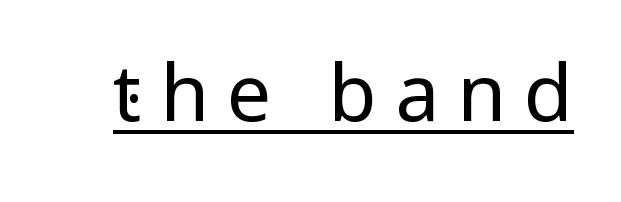
Does extra space separate the letters? Yes, quite a lot of it. These lines are rendered in a variable-pitch font. These lines were composed using upright roman letters. The cut favours lightness, reaching ordinary text weight at its darkest.
